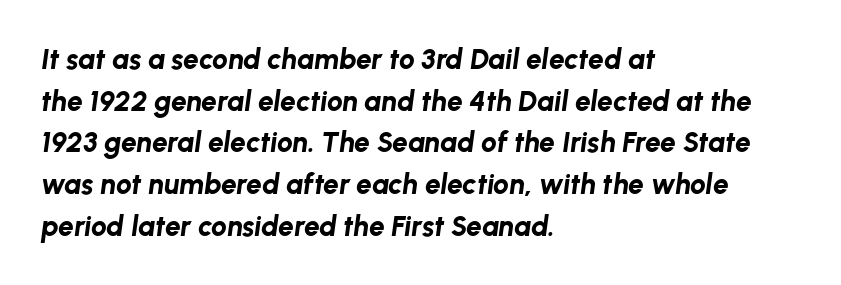
{"italic": "yes", "lean": "right", "slant_degrees": 8, "bold": "yes", "weight": "bold", "width": "normal", "stroke_contrast": "low", "x_height": "medium", "monospaced": "no", "underline": "no", "align": "left", "line_spacing": "normal", "line_spacing_ratio": 1.49, "letter_spacing": "normal", "letter_spacing_em": 0.0, "glyph_px": 28}
